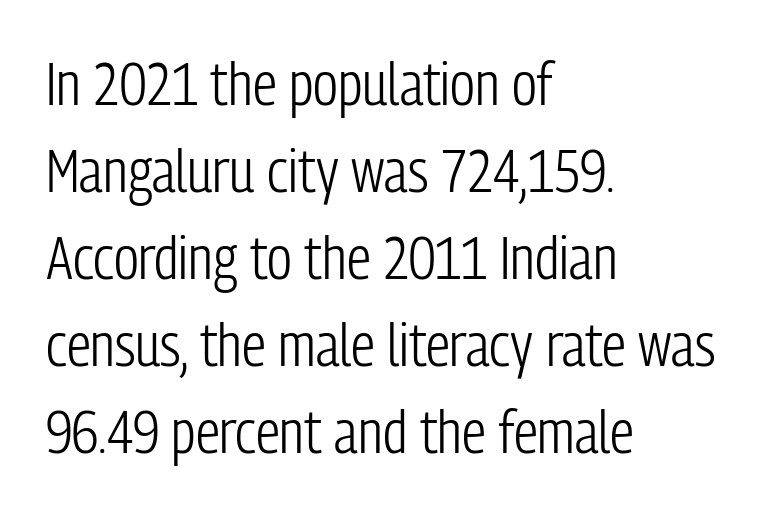
{"serif": "no", "italic": "no", "bold": "no", "weight": "light", "width": "condensed", "stroke_contrast": "low", "x_height": "medium", "monospaced": "no", "underline": "no", "align": "left", "line_spacing": "normal", "line_spacing_ratio": 1.45, "letter_spacing": "normal", "letter_spacing_em": 0.0, "glyph_px": 60}
